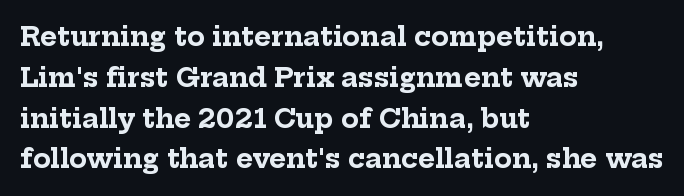
A dark, heavy texture on the line: the type is bold. Characters follow at the spacing the type designer built in. The designer left line spacing at the default. Unmarked baselines from the first word to the last. Posture: vertical.
